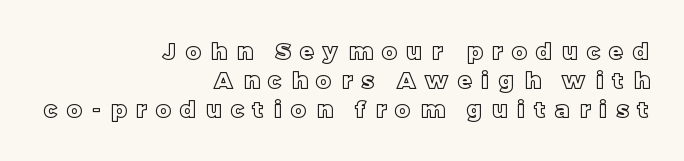
Loose tracking; the words dissolve into strings of separated letters. The strip under each line holds only bare page. The designer left line spacing at the default. Italic? Not at all — the glyphs are vertical. The lines in this sample share a right terminus and differ only in where they begin.
